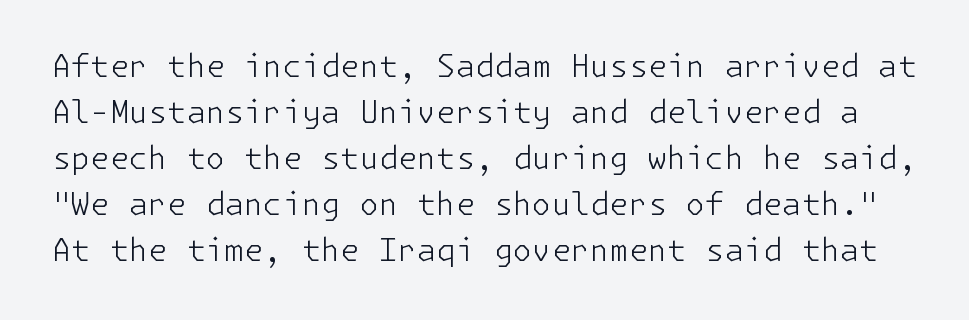
{"serif": "no", "italic": "no", "bold": "no", "weight": "light", "width": "normal", "stroke_contrast": "low", "x_height": "medium", "underline": "no", "line_spacing": "normal", "line_spacing_ratio": 1.48, "letter_spacing": "normal", "letter_spacing_em": 0.0, "glyph_px": 31}
